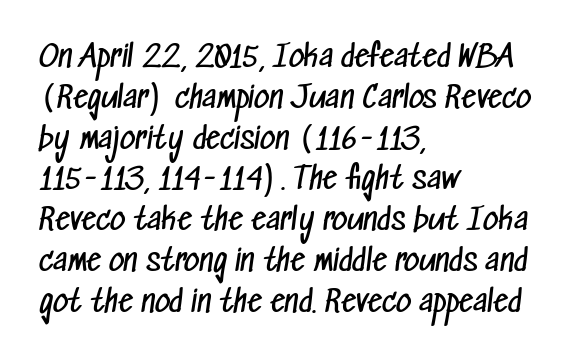
{"serif": "no", "bold": "no", "weight": "regular", "width": "condensed", "stroke_contrast": "low", "x_height": "medium", "monospaced": "no", "underline": "no", "align": "left", "line_spacing": "normal", "line_spacing_ratio": 1.36, "letter_spacing": "normal", "letter_spacing_em": 0.0, "glyph_px": 30}
